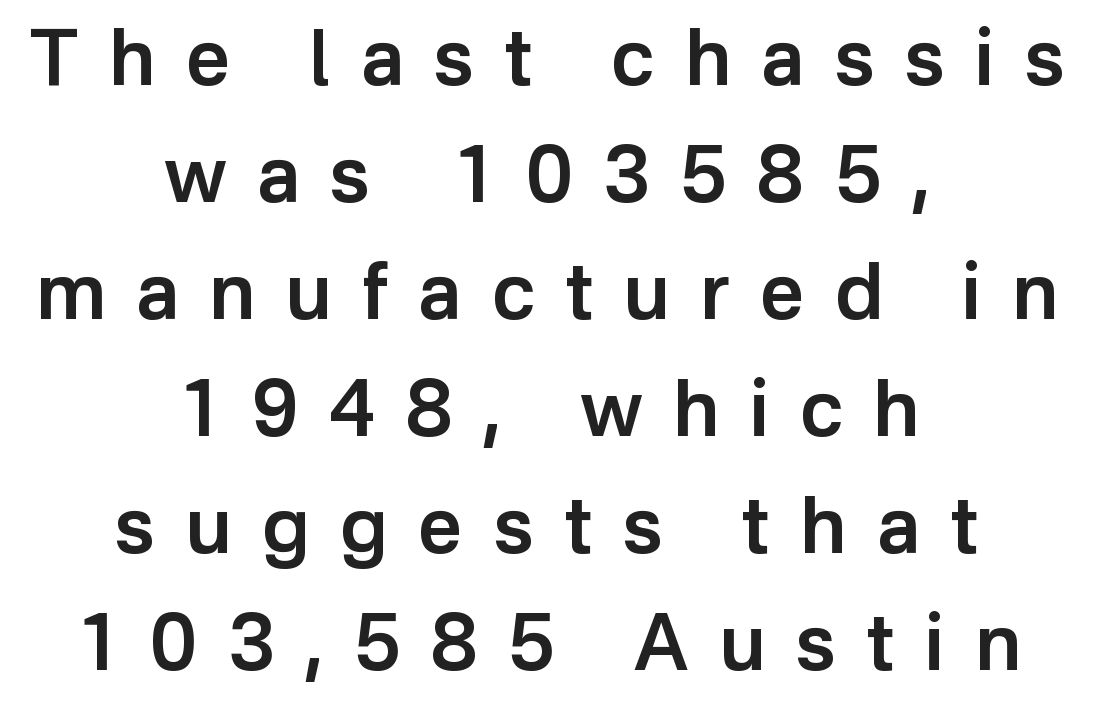
The image shows 78 px semibold sans-serif type, upright; set centered, normal line spacing (1.5x), unusually wide letter spacing (+0.39 em), not underlined; low stroke contrast and a medium x-height.
